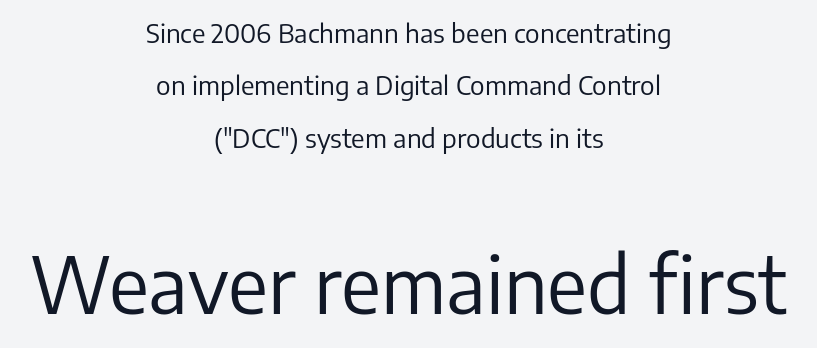
Q: Is the text bold? A: No.
Q: Is the text italic (slanted)? A: No, it is upright.
Q: Is the typeface a serif or a sans-serif typeface? A: Sans-serif.
Q: Is the text underlined? A: No.
Q: How is the paragraph aligned? A: Centered.
Q: Is the spacing between letters normal or unusually wide? A: Normal.
Q: Is the spacing between lines tight, normal or loose? A: Loose.
Q: Which block of text is set in a larger size, the first (top) or the second (bottom)? A: The second (bottom) one.
Q: Width (condensed, normal, or wide)? A: Normal.
Q: Stroke contrast? A: Low.
Q: x-height? A: Medium.
Q: Monospaced? A: No.
